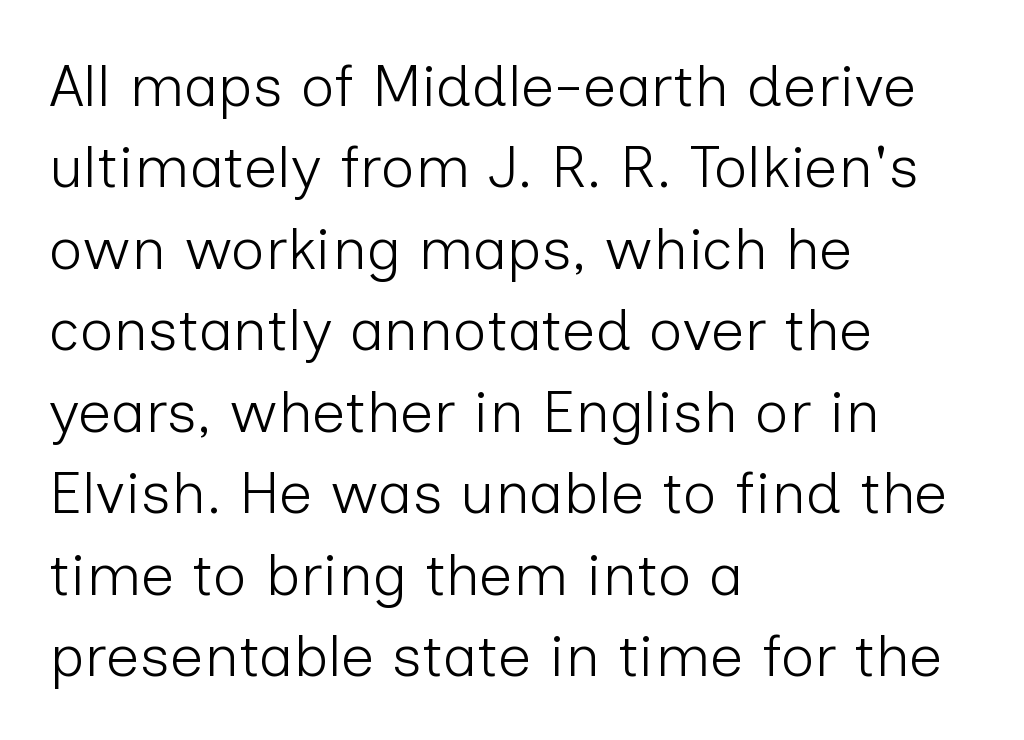
Q: Is the text bold? A: No.
Q: Is the text italic (slanted)? A: No, it is upright.
Q: Is the typeface a serif or a sans-serif typeface? A: Sans-serif.
Q: Is the text underlined? A: No.
Q: How is the paragraph aligned? A: Left-aligned.
Q: Is the spacing between letters normal or unusually wide? A: Normal.
Q: Is the spacing between lines tight, normal or loose? A: Normal.
Q: Width (condensed, normal, or wide)? A: Normal.
Q: Stroke contrast? A: Low.
Q: x-height? A: Medium.
Q: Monospaced? A: No.
